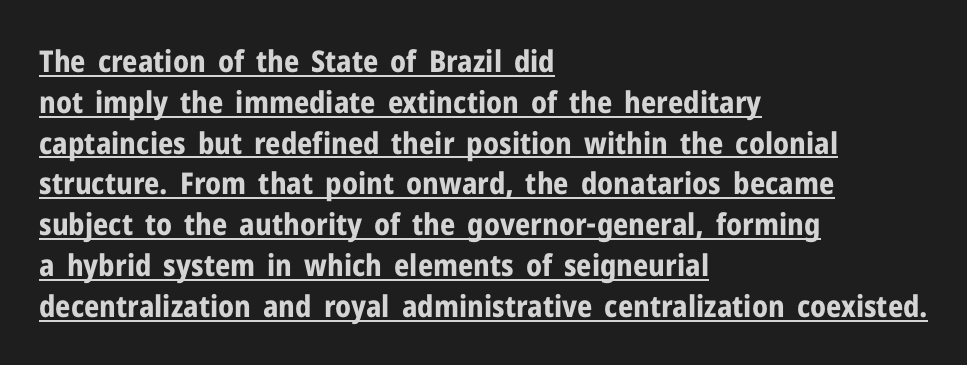
{"serif": "no", "italic": "no", "bold": "yes", "weight": "bold", "width": "normal", "stroke_contrast": "low", "x_height": "medium", "monospaced": "no", "underline": "yes", "align": "left", "line_spacing": "normal", "line_spacing_ratio": 1.36, "letter_spacing": "normal", "letter_spacing_em": 0.0, "glyph_px": 30}
